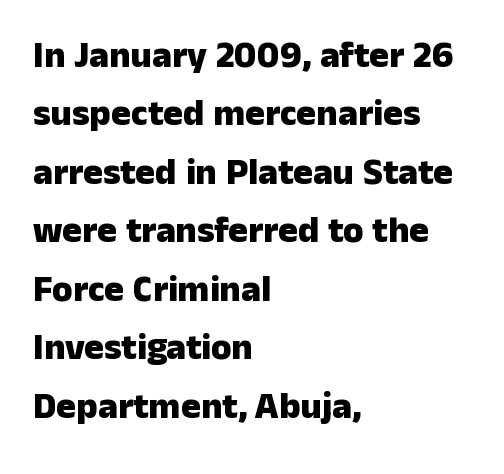
Regarding serifs, this sample does without them. The lettering holds an erect, upright posture throughout. The gap between lines stays unmarked. Horizontal bands of white between lines are of average thickness.
